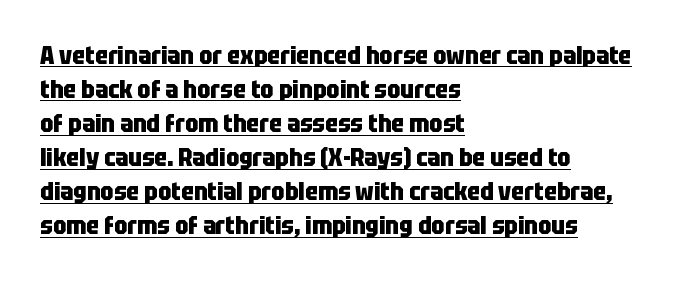
{"italic": "no", "bold": "yes", "underline": "yes", "align": "left", "line_spacing": "normal", "line_spacing_ratio": 1.42, "letter_spacing": "normal", "letter_spacing_em": 0.0, "glyph_px": 24}
